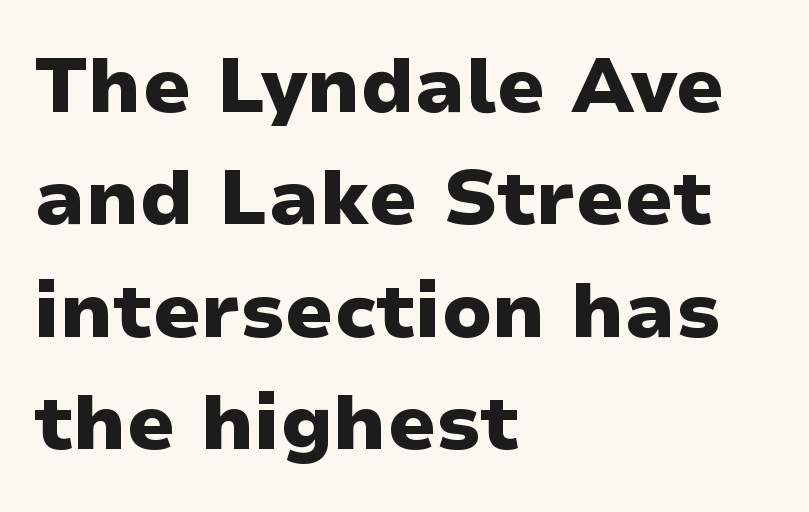
The image shows 77 px heavy, wide sans-serif type, upright; set left-aligned, normal line spacing (1.46x), normal letter spacing, not underlined; low stroke contrast and a medium x-height.
